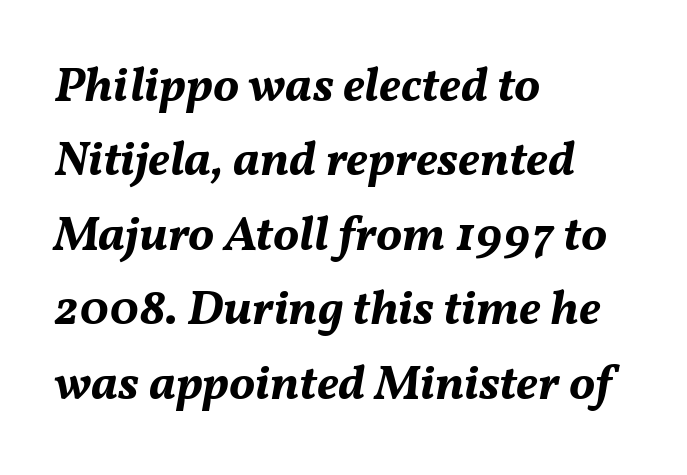
The image shows 49 px bold type, italic (leaning right); set left-aligned, normal line spacing (1.52x), normal letter spacing, not underlined; medium stroke contrast and a medium x-height.
